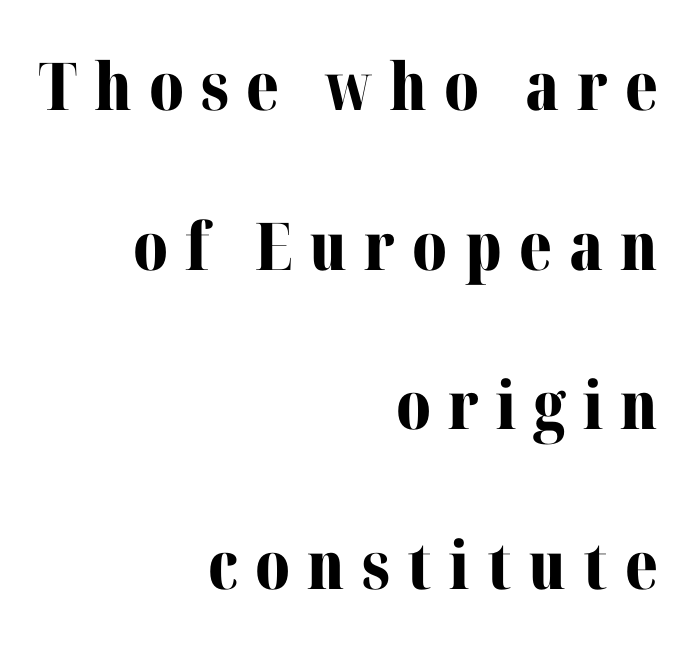
Spacing between characters has been opened up far beyond the box default. The type family on display is of the serif kind. A bare baseline throughout the passage. How would I describe the line gaps? Wide and relaxed.
